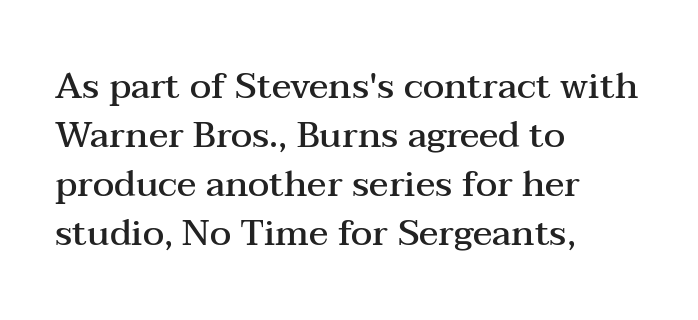
{"serif": "yes", "italic": "no", "bold": "semi", "weight": "semibold", "width": "wide", "stroke_contrast": "medium", "x_height": "medium", "monospaced": "no", "underline": "no", "align": "left", "line_spacing": "normal", "line_spacing_ratio": 1.36, "letter_spacing": "normal", "letter_spacing_em": 0.0, "glyph_px": 36}
